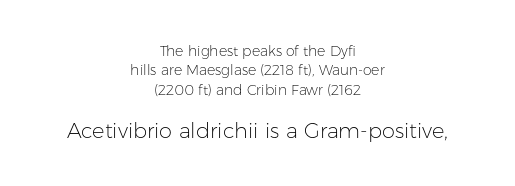
Posture: straight, roman, zero tilt. The zone under the glyphs is completely vacant. The later block is typeset at a bigger size than the earlier block. Does extra space separate the letters? No, they use regular spacing.
